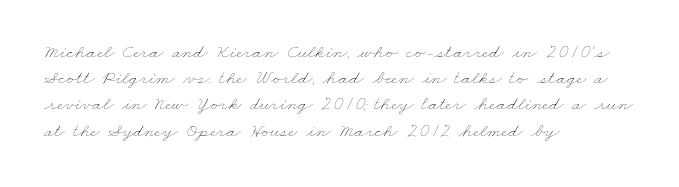
{"bold": "no", "underline": "no", "align": "left", "line_spacing": "normal", "line_spacing_ratio": 1.31, "letter_spacing": "normal", "letter_spacing_em": 0.0, "glyph_px": 20}
